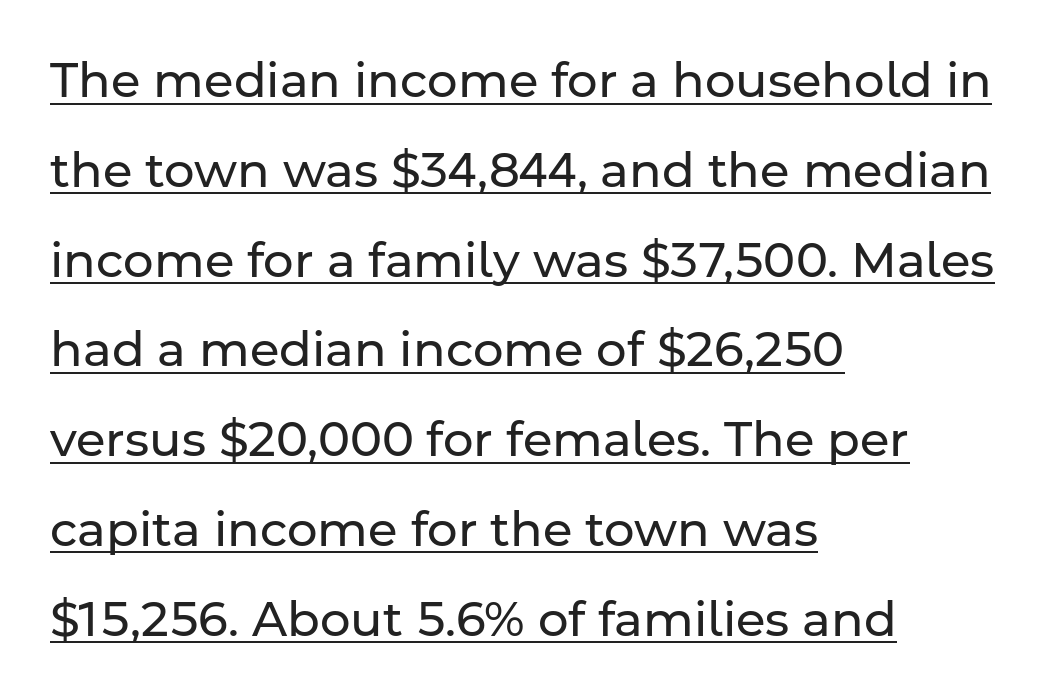
Reading down the block, your eye returns to a fixed left position each line. Tracking here is standard; glyphs follow each other at the usual distance. Caption: lettering with a line underneath. Every character sits straight up, as roman type does. A typesetter would call this proportional, since set widths differ per character. Heaviness? Minimal to ordinary, like unemphasized prose.
